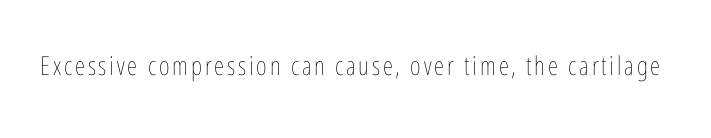
{"italic": "no", "bold": "no", "underline": "no", "glyph_px": 26}
